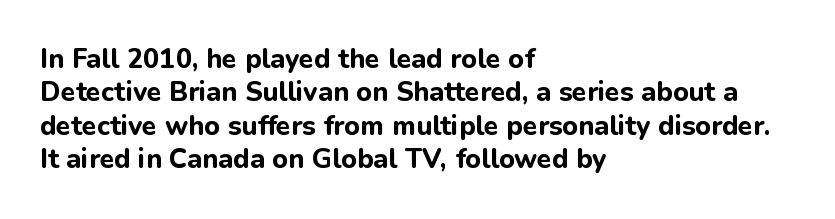
{"italic": "no", "bold": "yes", "underline": "no", "align": "left", "line_spacing_ratio": 1.24, "letter_spacing": "normal", "letter_spacing_em": 0.0, "glyph_px": 27}
